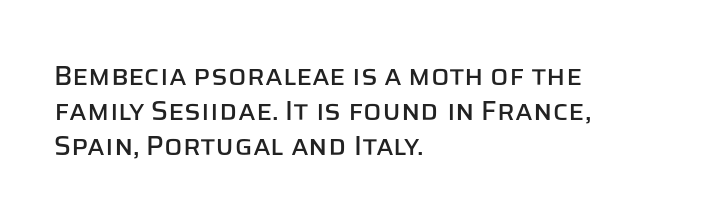
Q: Is the text italic (slanted)? A: No, it is upright.
Q: Is the text underlined? A: No.
Q: How is the paragraph aligned? A: Left-aligned.
Q: Is the spacing between letters normal or unusually wide? A: Normal.
Q: Is the spacing between lines tight, normal or loose? A: Normal.
